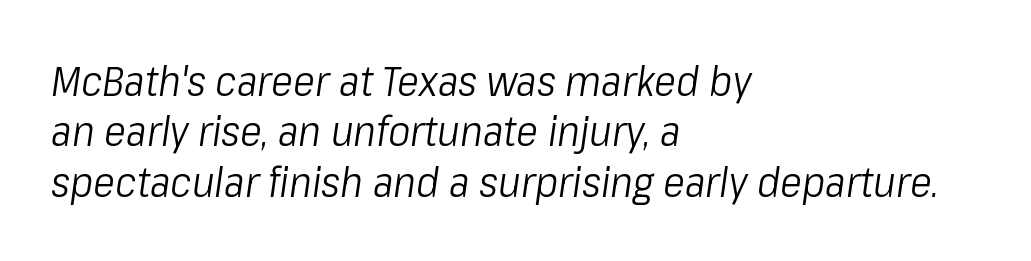
The image shows 42 px light, condensed type, italic (leaning right); set left-aligned, line spacing 1.2x, normal letter spacing, not underlined; low stroke contrast and a medium x-height.
